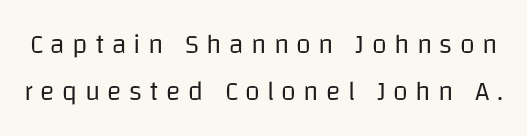
Q: Is the text bold? A: No.
Q: Is the text italic (slanted)? A: No, it is upright.
Q: Is the text underlined? A: No.
Q: Is the spacing between letters normal or unusually wide? A: Unusually wide.
